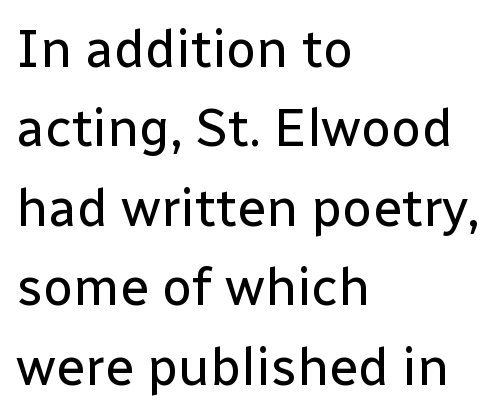
The image shows 53 px regular-weight sans-serif type, upright; set left-aligned, normal line spacing (1.5x), normal letter spacing, not underlined; low stroke contrast and a medium x-height.
